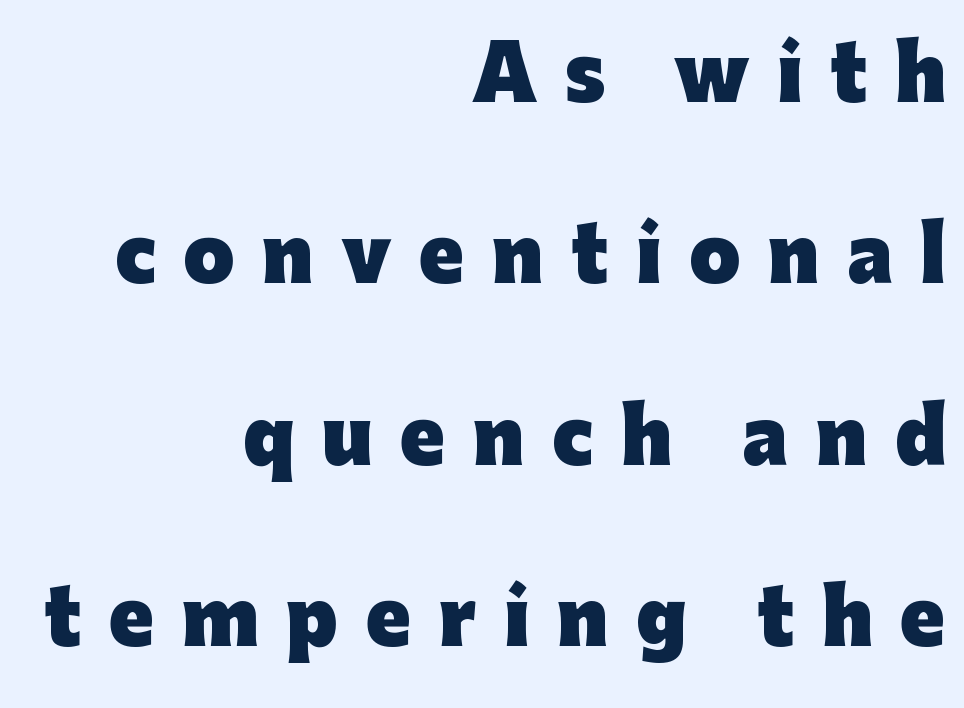
Q: Is the text bold? A: Yes.
Q: Is the text italic (slanted)? A: No, it is upright.
Q: Is the typeface a serif or a sans-serif typeface? A: Sans-serif.
Q: Is the text underlined? A: No.
Q: How is the paragraph aligned? A: Right-aligned.
Q: Is the spacing between letters normal or unusually wide? A: Unusually wide.
Q: Is the spacing between lines tight, normal or loose? A: Loose.
Q: Width (condensed, normal, or wide)? A: Normal.
Q: Stroke contrast? A: Low.
Q: x-height? A: Medium.
Q: Monospaced? A: No.
